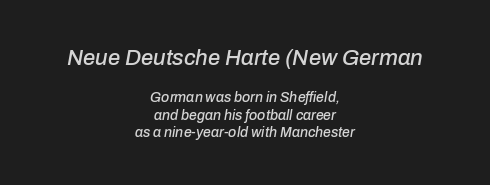
Q: Is the text italic (slanted)? A: Yes, it leans right by about 10 degrees.
Q: Is the text underlined? A: No.
Q: How is the paragraph aligned? A: Centered.
Q: Is the spacing between letters normal or unusually wide? A: Normal.
Q: Which block of text is set in a larger size, the first (top) or the second (bottom)? A: The first (top) one.
